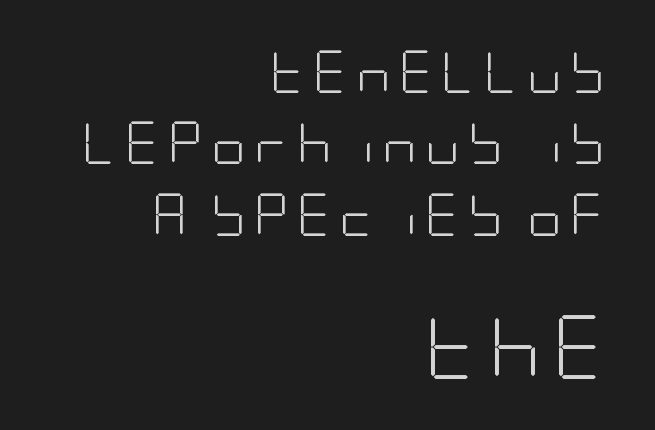
{"serif": "no", "italic": "no", "bold": "no", "weight": "light", "width": "condensed", "stroke_contrast": "low", "x_height": "large", "underline": "no", "align": "right", "line_spacing": "normal", "line_spacing_ratio": 1.66, "larger_block": "second", "size_ratio": 1.49, "glyph_px": 64}
